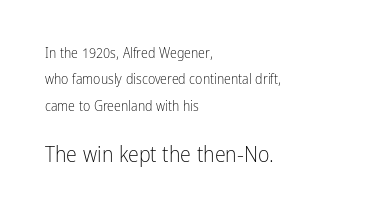
The image shows 22 px text type, upright; set left-aligned, line spacing 1.89x, normal letter spacing, not underlined; the second (bottom) block is 1.57x larger.
